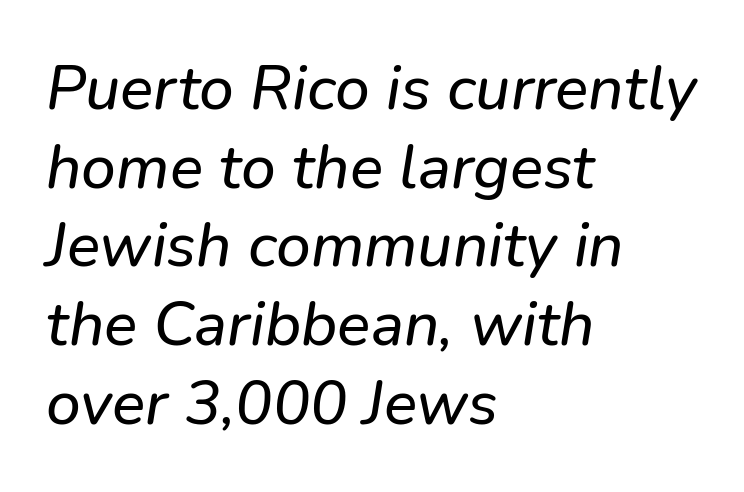
The image shows 62 px sans-serif type; set left-aligned, normal line spacing (1.27x), normal letter spacing, not underlined; low stroke contrast and a medium x-height.
